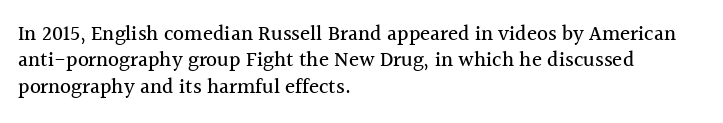
{"italic": "no", "underline": "no", "align": "left", "line_spacing": "normal", "line_spacing_ratio": 1.26, "letter_spacing": "normal", "letter_spacing_em": 0.0, "glyph_px": 21}
